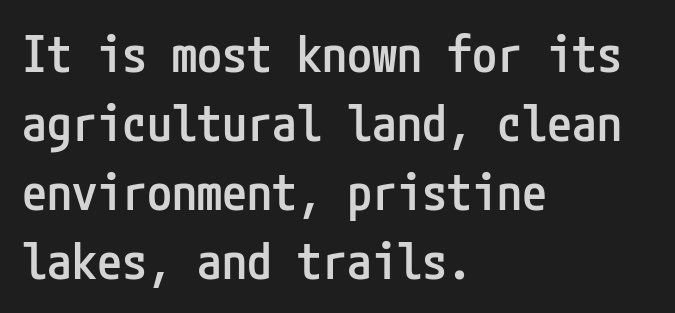
Q: Is the text bold? A: Semi-bold.
Q: Is the text italic (slanted)? A: No, it is upright.
Q: Is the typeface a serif or a sans-serif typeface? A: Sans-serif.
Q: Is the text underlined? A: No.
Q: How is the paragraph aligned? A: Left-aligned.
Q: Is the spacing between letters normal or unusually wide? A: Normal.
Q: Is the spacing between lines tight, normal or loose? A: Normal.
Q: Width (condensed, normal, or wide)? A: Condensed.
Q: Stroke contrast? A: Low.
Q: x-height? A: Medium.
